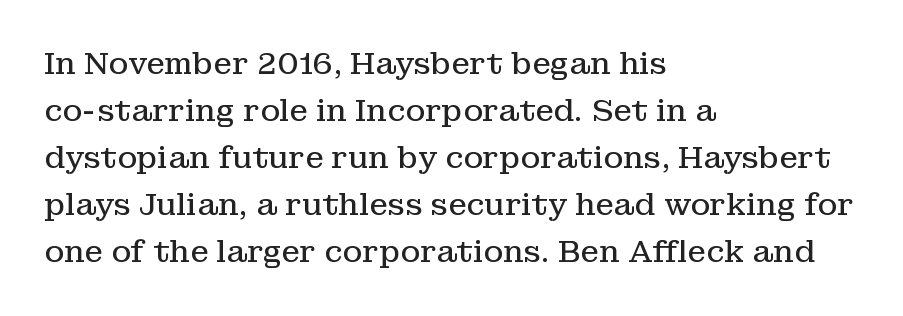
{"serif": "yes", "italic": "no", "bold": "no", "weight": "regular", "width": "normal", "stroke_contrast": "low", "x_height": "medium", "monospaced": "no", "underline": "no", "align": "left", "line_spacing": "normal", "line_spacing_ratio": 1.57, "letter_spacing": "normal", "letter_spacing_em": 0.0, "glyph_px": 30}
